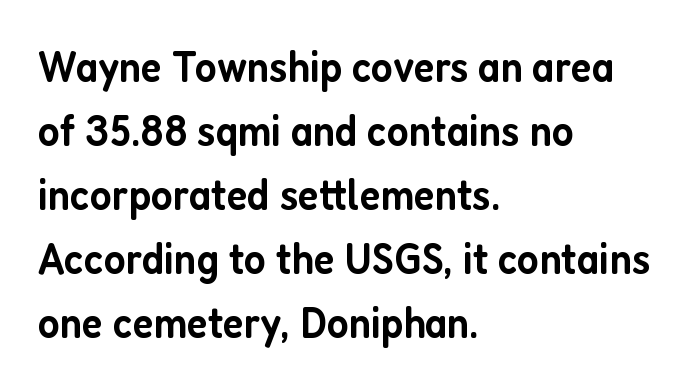
Q: Is the text bold? A: Semi-bold.
Q: Is the text italic (slanted)? A: No, it is upright.
Q: Is the typeface a serif or a sans-serif typeface? A: Sans-serif.
Q: Is the text underlined? A: No.
Q: How is the paragraph aligned? A: Left-aligned.
Q: Is the spacing between letters normal or unusually wide? A: Normal.
Q: Is the spacing between lines tight, normal or loose? A: Normal.
Q: Width (condensed, normal, or wide)? A: Condensed.
Q: Stroke contrast? A: Low.
Q: x-height? A: Medium.
Q: Monospaced? A: No.
